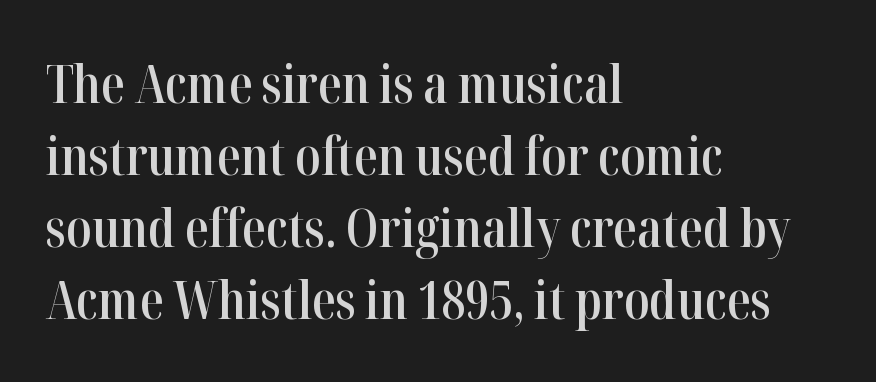
Q: Is the text bold? A: Semi-bold.
Q: Is the text italic (slanted)? A: No, it is upright.
Q: Is the typeface a serif or a sans-serif typeface? A: Serif.
Q: Is the text underlined? A: No.
Q: How is the paragraph aligned? A: Left-aligned.
Q: Is the spacing between letters normal or unusually wide? A: Normal.
Q: Is the spacing between lines tight, normal or loose? A: Normal.
Q: Width (condensed, normal, or wide)? A: Condensed.
Q: Stroke contrast? A: High.
Q: x-height? A: Medium.
Q: Monospaced? A: No.
